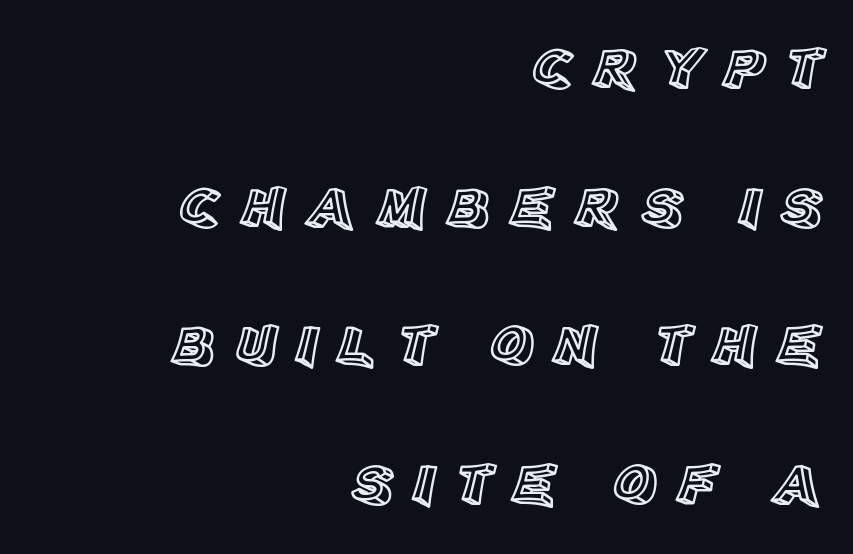
{"width": "normal", "x_height": "large", "monospaced": "no", "underline": "no", "align": "right", "line_spacing": "loose", "line_spacing_ratio": 2.31, "letter_spacing": "wide", "letter_spacing_em": 0.32, "glyph_px": 60}
